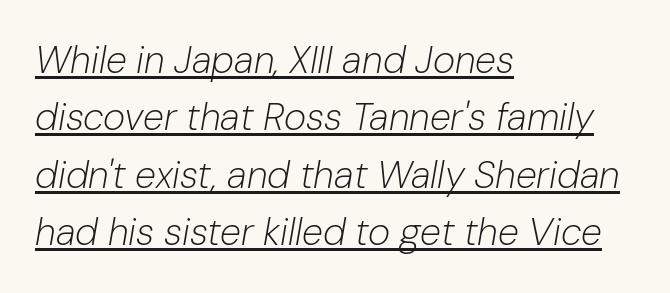
Q: Is the text bold? A: No.
Q: Is the text italic (slanted)? A: Yes, it leans right by about 10 degrees.
Q: Is the text underlined? A: Yes.
Q: How is the paragraph aligned? A: Left-aligned.
Q: Is the spacing between letters normal or unusually wide? A: Normal.
Q: Is the spacing between lines tight, normal or loose? A: Normal.
Q: Width (condensed, normal, or wide)? A: Normal.
Q: Stroke contrast? A: Low.
Q: x-height? A: Medium.
Q: Monospaced? A: No.
